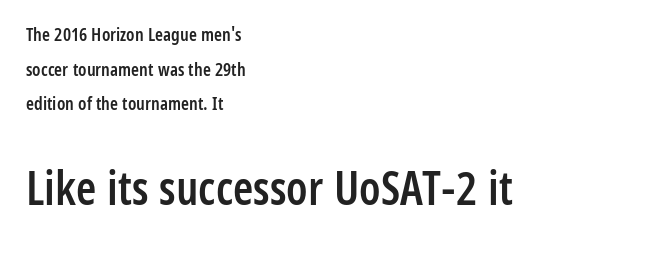
Q: Is the text bold? A: Semi-bold.
Q: Is the text italic (slanted)? A: No, it is upright.
Q: Is the typeface a serif or a sans-serif typeface? A: Sans-serif.
Q: Is the text underlined? A: No.
Q: How is the paragraph aligned? A: Left-aligned.
Q: Is the spacing between letters normal or unusually wide? A: Normal.
Q: Is the spacing between lines tight, normal or loose? A: Loose.
Q: Which block of text is set in a larger size, the first (top) or the second (bottom)? A: The second (bottom) one.
Q: Width (condensed, normal, or wide)? A: Condensed.
Q: Stroke contrast? A: Low.
Q: x-height? A: Medium.
Q: Monospaced? A: No.
